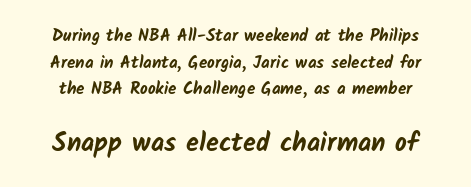
{"bold": "yes", "underline": "no", "line_spacing": "normal", "line_spacing_ratio": 1.57, "letter_spacing": "normal", "letter_spacing_em": 0.0, "larger_block": "second", "size_ratio": 1.53, "glyph_px": 26}
